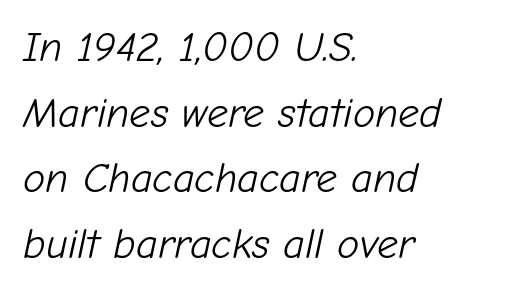
{"italic": "yes", "lean": "right", "slant_degrees": 12, "bold": "no", "weight": "light", "width": "normal", "stroke_contrast": "low", "x_height": "medium", "monospaced": "no", "underline": "no", "align": "left", "line_spacing": "normal", "line_spacing_ratio": 1.56, "letter_spacing": "normal", "letter_spacing_em": 0.0, "glyph_px": 42}
